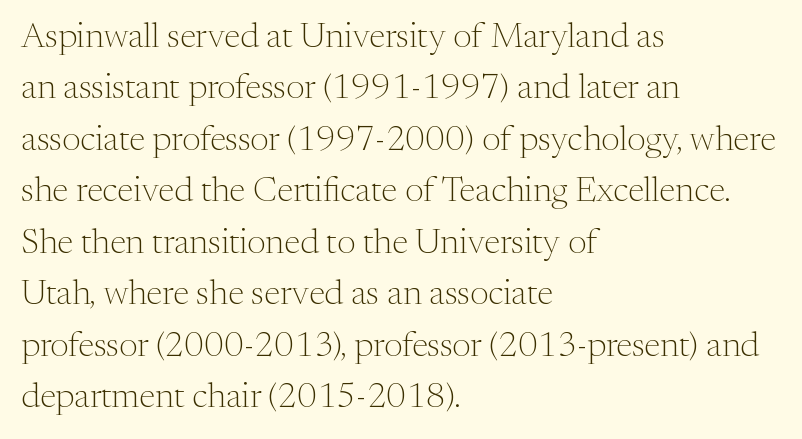
Q: Is the text bold? A: No.
Q: Is the text italic (slanted)? A: No, it is upright.
Q: Is the typeface a serif or a sans-serif typeface? A: Serif.
Q: Is the text underlined? A: No.
Q: How is the paragraph aligned? A: Left-aligned.
Q: Is the spacing between letters normal or unusually wide? A: Normal.
Q: Is the spacing between lines tight, normal or loose? A: Normal.
Q: Width (condensed, normal, or wide)? A: Normal.
Q: Stroke contrast? A: Medium.
Q: x-height? A: Medium.
Q: Monospaced? A: No.
